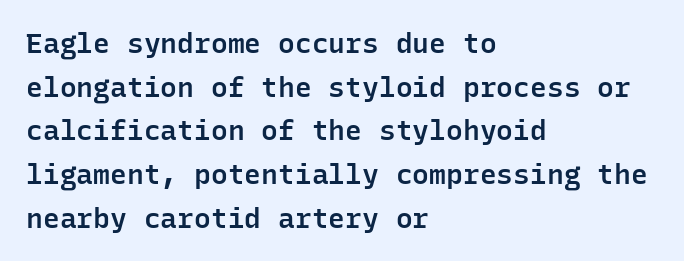
{"serif": "no", "italic": "no", "bold": "semi", "weight": "semibold", "width": "normal", "stroke_contrast": "low", "x_height": "medium", "monospaced": "yes", "underline": "no", "align": "left", "line_spacing": "normal", "line_spacing_ratio": 1.56, "letter_spacing": "normal", "letter_spacing_em": 0.0, "glyph_px": 28}
